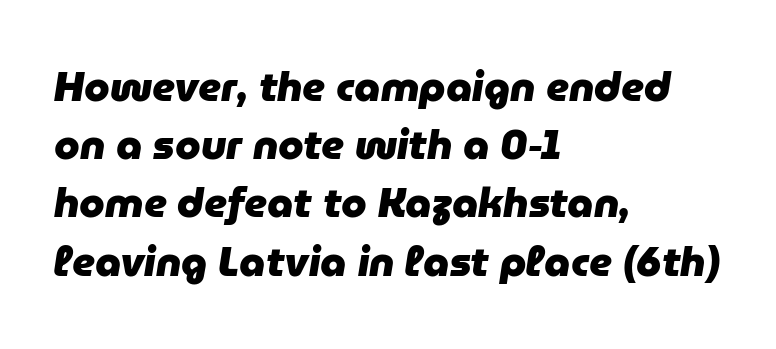
The image shows 41 px heavy type, italic (leaning right); set left-aligned, normal line spacing (1.42x), normal letter spacing, not underlined; low stroke contrast and a medium x-height.
